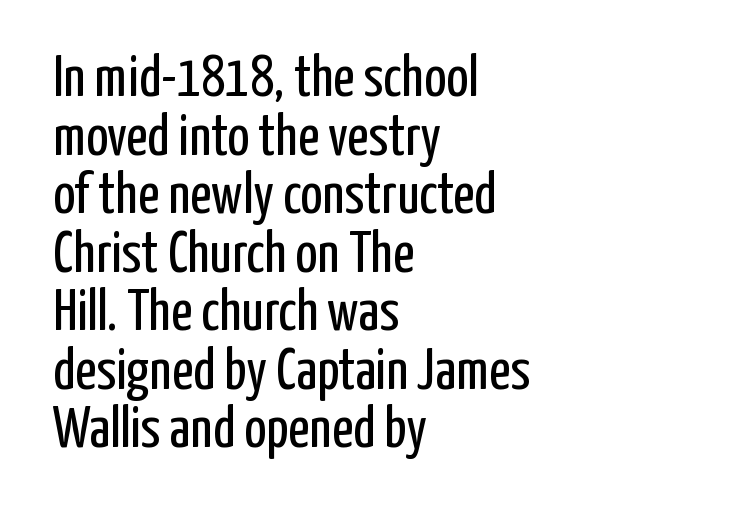
Q: Is the text bold? A: No.
Q: Is the text italic (slanted)? A: No, it is upright.
Q: Is the typeface a serif or a sans-serif typeface? A: Sans-serif.
Q: Is the text underlined? A: No.
Q: How is the paragraph aligned? A: Left-aligned.
Q: Is the spacing between letters normal or unusually wide? A: Normal.
Q: Is the spacing between lines tight, normal or loose? A: Tight.
Q: Width (condensed, normal, or wide)? A: Condensed.
Q: Stroke contrast? A: Low.
Q: x-height? A: Medium.
Q: Monospaced? A: No.
